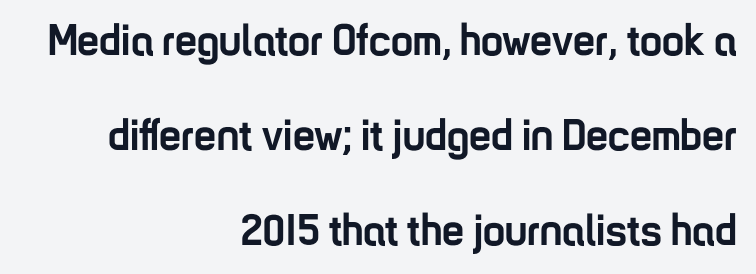
The image shows 44 px semibold, condensed sans-serif type, upright; set right-aligned, loose line spacing (2.16x), normal letter spacing, not underlined; low stroke contrast and a medium x-height.
